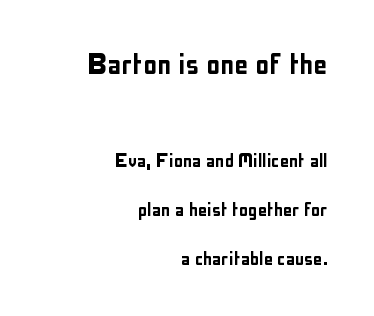
{"serif": "no", "italic": "no", "width": "condensed", "stroke_contrast": "low", "x_height": "medium", "monospaced": "no", "underline": "no", "align": "right", "line_spacing": "loose", "line_spacing_ratio": 2.12, "letter_spacing": "normal", "letter_spacing_em": 0.0, "larger_block": "first", "size_ratio": 1.52, "glyph_px": 35}
